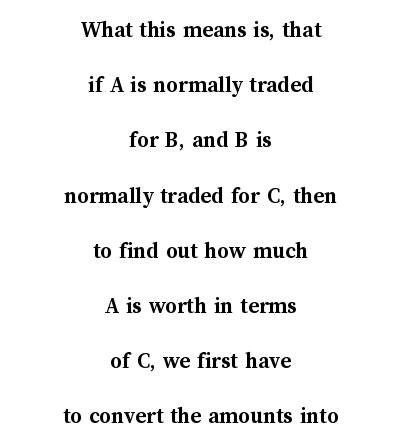
The image shows 23 px bold type, upright; set centered, loose line spacing (2.4x), normal letter spacing, not underlined.
